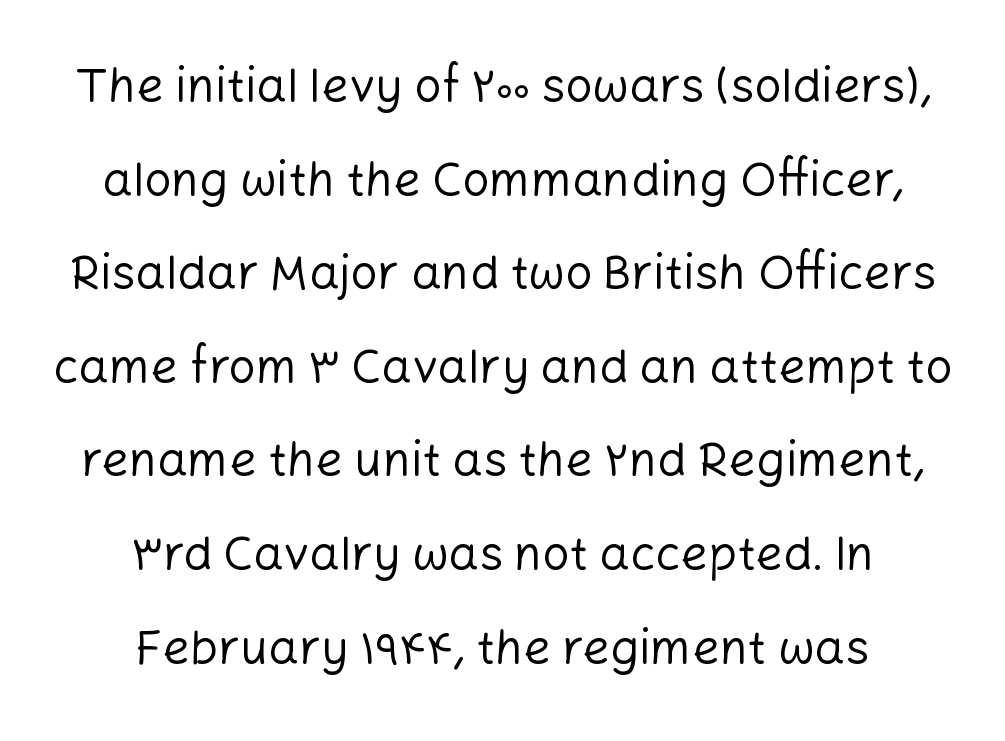
The image shows 48 px regular-weight sans-serif type, upright; set centered, loose line spacing (1.95x), normal letter spacing, not underlined; low stroke contrast and a medium x-height.
